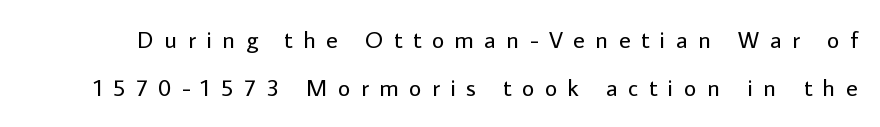
The lines are spread far apart with generous leading. The typeface has the unassuming heft of standard copy or less. Posture: vertical. Descenders are the only things crossing below the line. Does extra space separate the letters? Yes, quite a lot of it.
